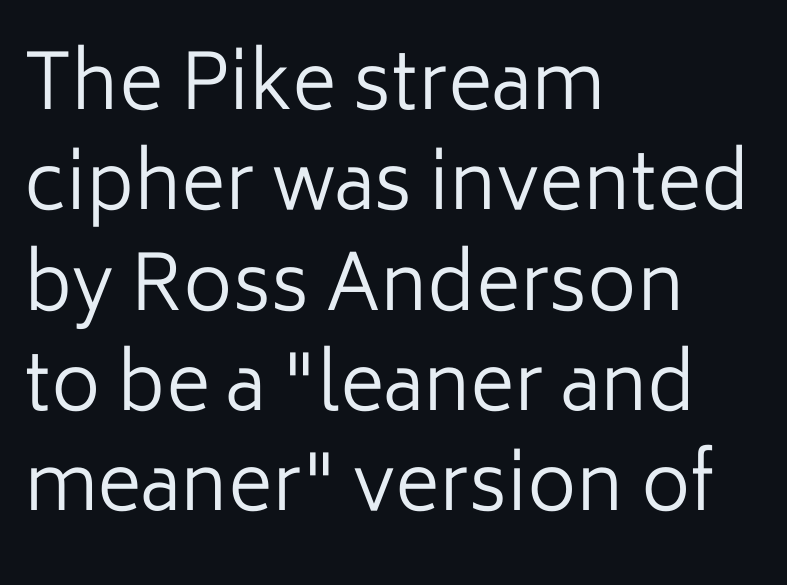
Any mark beneath the type? The region is blank. Serif or sans? Sans — the stroke terminals are bare. The type sits square on the baseline with zero lean. The paragraph shown leans on its left margin.
